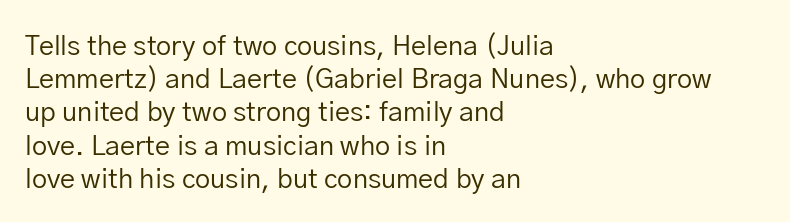
The zone under the glyphs is completely vacant. The passage is arranged the way most books set body copy — flush left. The type sits square on the baseline with zero lean. Weight: in the light-to-regular range. In terms of letterspacing, this is plain default setting.
